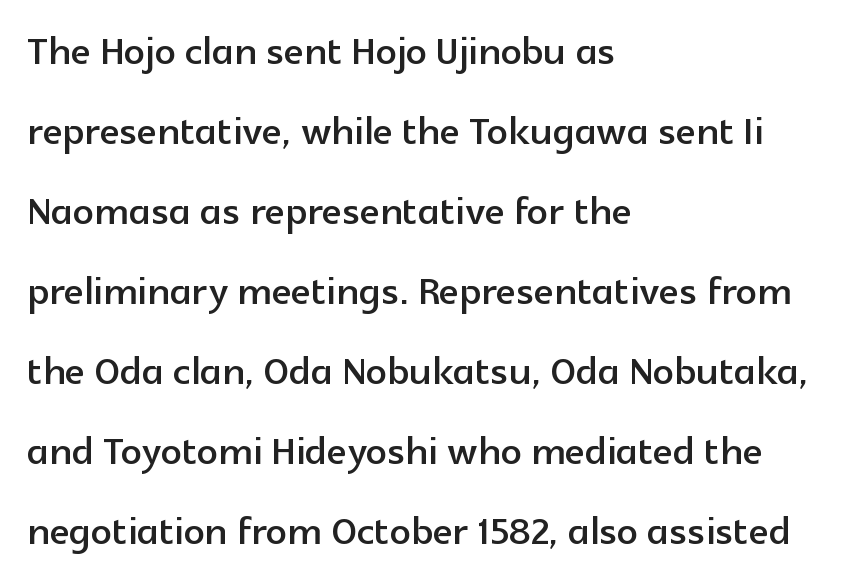
{"serif": "no", "italic": "no", "width": "normal", "x_height": "medium", "monospaced": "no", "underline": "no", "align": "left", "line_spacing": "normal", "line_spacing_ratio": 1.54, "letter_spacing": "normal", "letter_spacing_em": 0.0, "glyph_px": 52}
